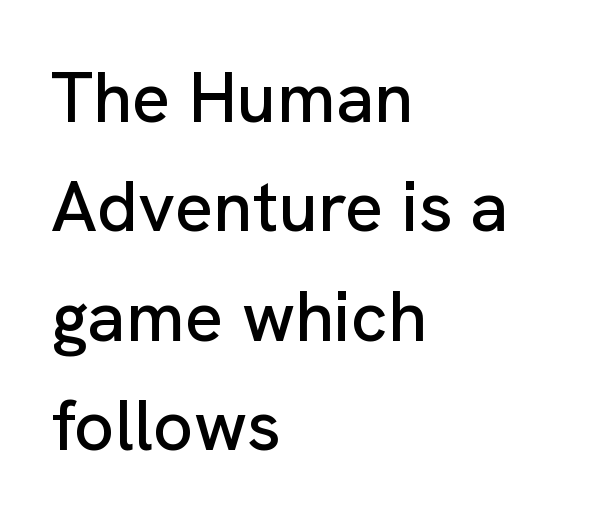
{"serif": "no", "italic": "no", "width": "normal", "stroke_contrast": "low", "x_height": "medium", "monospaced": "no", "underline": "no", "align": "left", "line_spacing": "normal", "line_spacing_ratio": 1.54, "letter_spacing": "normal", "letter_spacing_em": 0.0, "glyph_px": 71}
